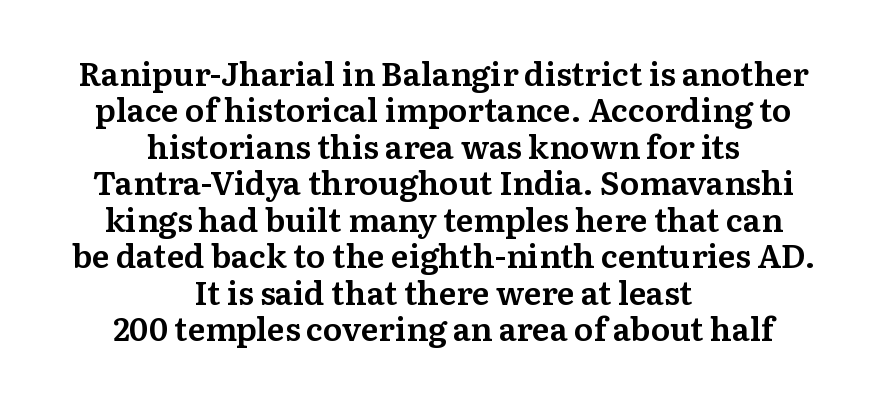
A typesetter would label this face a serif. Nope, not italic — everything's standing straight. Descender tails drop into unmarked territory. No extra tracking has been applied to these lines. What's the leading like? Squeezed, with rows nearly overlapping. Notice how the passage keeps no hard edge, just a central spine.
